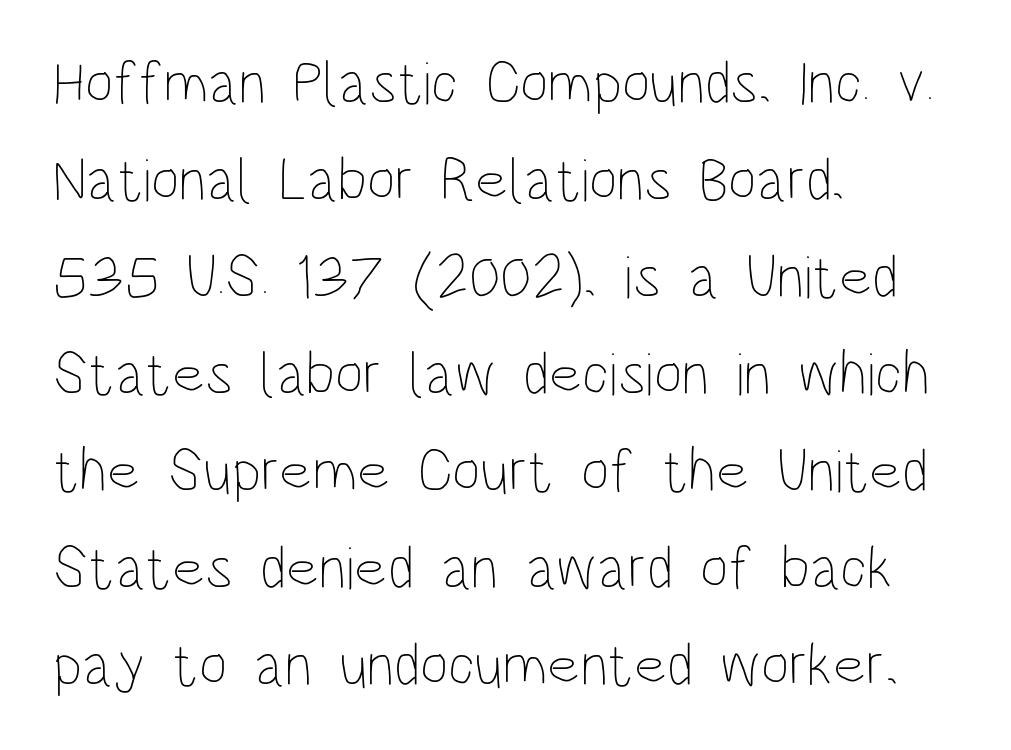
{"italic": "no", "bold": "no", "weight": "thin", "width": "condensed", "stroke_contrast": "low", "x_height": "large", "monospaced": "no", "underline": "no", "align": "left", "line_spacing": "normal", "line_spacing_ratio": 1.59, "letter_spacing": "normal", "letter_spacing_em": 0.0, "glyph_px": 61}
